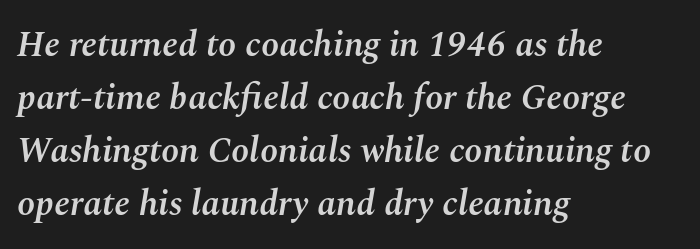
Q: Is the text bold? A: Semi-bold.
Q: Is the text italic (slanted)? A: Yes, it leans right by about 10 degrees.
Q: Is the text underlined? A: No.
Q: How is the paragraph aligned? A: Left-aligned.
Q: Is the spacing between letters normal or unusually wide? A: Normal.
Q: Is the spacing between lines tight, normal or loose? A: Normal.
Q: Width (condensed, normal, or wide)? A: Normal.
Q: Stroke contrast? A: Medium.
Q: x-height? A: Medium.
Q: Monospaced? A: No.
